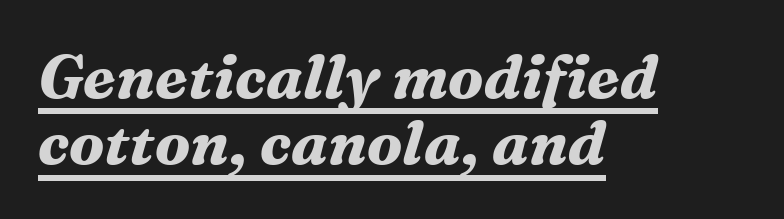
The block of text is dense from top to bottom, with scant space between rows. The rendering uses natural spacing where letterforms have individual widths. What weight is shown? A full bold with thick strokes. The passage is arranged the way most books set body copy — flush left. Letterform terminals end in serifs throughout the passage.
